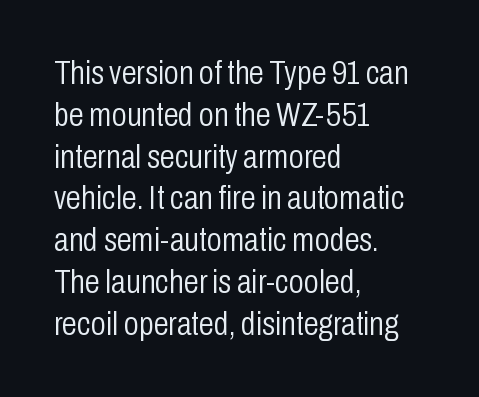
{"serif": "no", "italic": "no", "bold": "no", "weight": "light", "width": "condensed", "stroke_contrast": "low", "x_height": "medium", "monospaced": "no", "underline": "no", "align": "left", "line_spacing_ratio": 1.23, "letter_spacing": "normal", "letter_spacing_em": 0.0, "glyph_px": 34}
